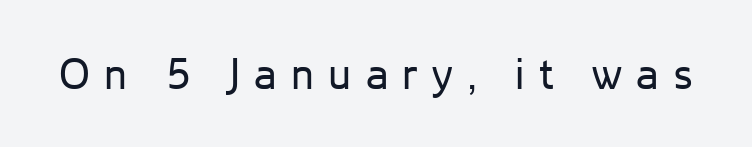
Is the letter spacing exaggerated? Yes — the characters are pushed far apart. This is roman type, the default non-slanted kind. The area under the type is left untouched. This is not heavy type; no bold has been used.
